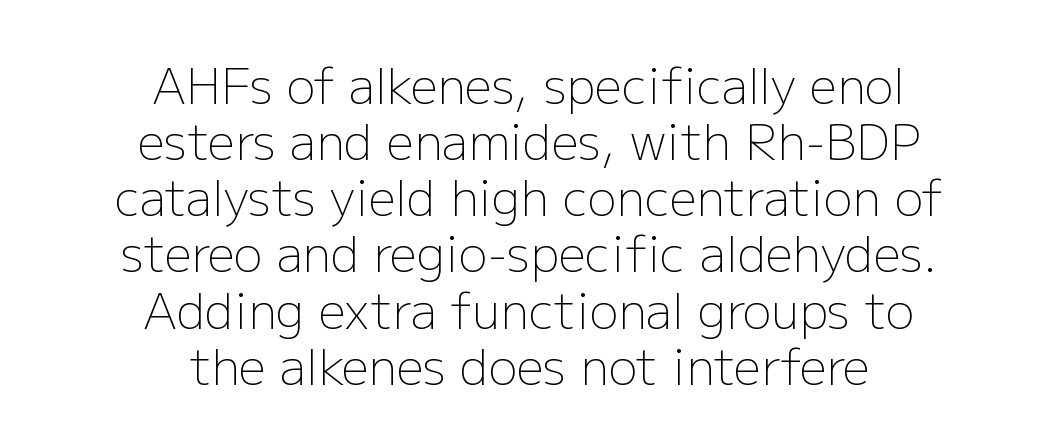
The font family rendered here belongs to the sans-serif group. Letters rest on an invisible, unmarked baseline. Is the stroke heavy? The answer is a plain regular-or-lighter. Characters remain perfectly vertical along every line.
